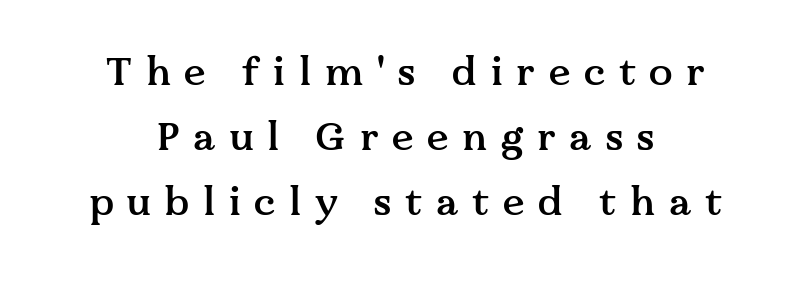
The image shows 39 px semibold serif type, upright; set centered, normal line spacing (1.67x), unusually wide letter spacing (+0.35 em), not underlined; medium stroke contrast and a medium x-height.
